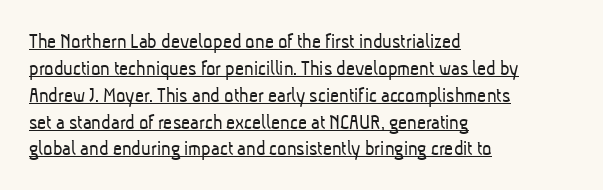
The letters look calm and open, with moderate or lighter stems. A baseline rule has been typeset under these characters. Leftover space on each line is placed entirely after the last word. The horizontal fit of the characters is conventional and even.
